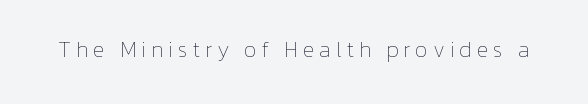
The image shows 22 px text type, upright; set unusually wide letter spacing (+0.22 em), not underlined.
